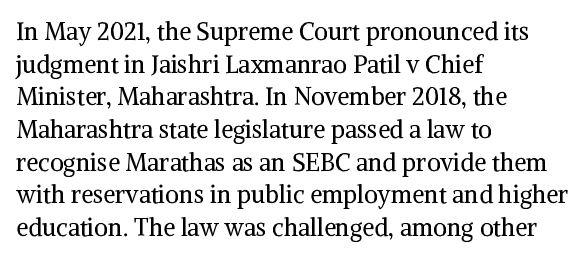
Plain, unruled lines of type. Ordinary non-slanted type is in use. Does extra space separate the letters? No, they use regular spacing. This is not heavy type; no bold has been used. These lines sit exactly where default settings would place them. Reading down the block, your eye returns to a fixed left position each line.
